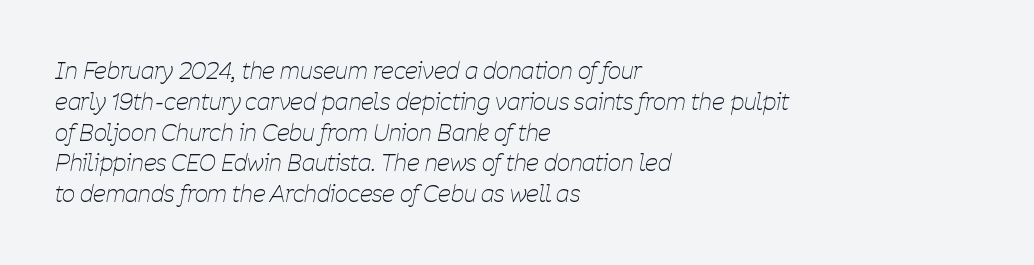
{"italic": "yes", "lean": "right", "slant_degrees": 11, "bold": "no", "underline": "no", "align": "left", "line_spacing": "normal", "line_spacing_ratio": 1.34, "letter_spacing": "normal", "letter_spacing_em": 0.0, "glyph_px": 23}
